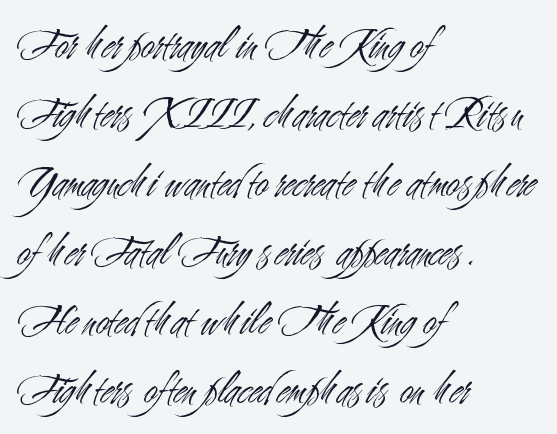
{"serif": "no", "bold": "no", "weight": "light", "width": "condensed", "stroke_contrast": "medium", "x_height": "small", "monospaced": "no", "underline": "no", "align": "left", "line_spacing": "normal", "line_spacing_ratio": 1.5, "letter_spacing": "normal", "letter_spacing_em": 0.0, "glyph_px": 46}
